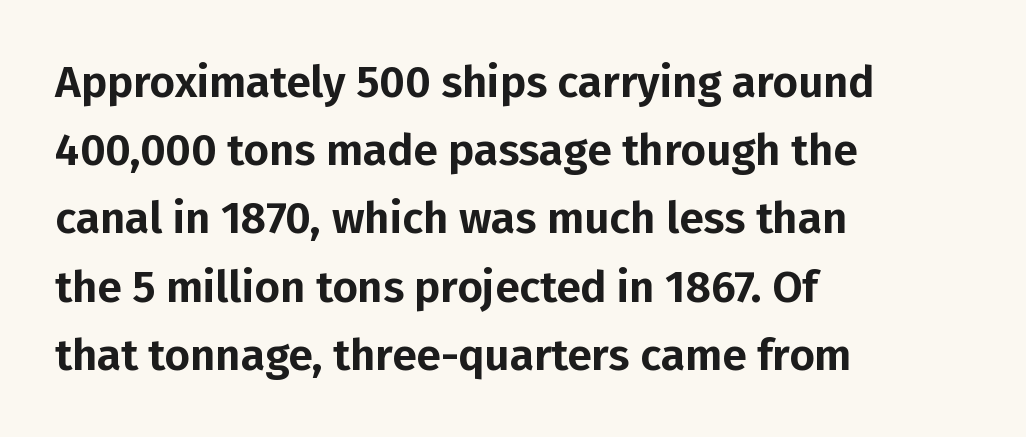
Q: Is the text italic (slanted)? A: No, it is upright.
Q: Is the typeface a serif or a sans-serif typeface? A: Sans-serif.
Q: Is the text underlined? A: No.
Q: How is the paragraph aligned? A: Left-aligned.
Q: Is the spacing between letters normal or unusually wide? A: Normal.
Q: Is the spacing between lines tight, normal or loose? A: Normal.
Q: Width (condensed, normal, or wide)? A: Normal.
Q: Stroke contrast? A: Low.
Q: x-height? A: Medium.
Q: Monospaced? A: No.
